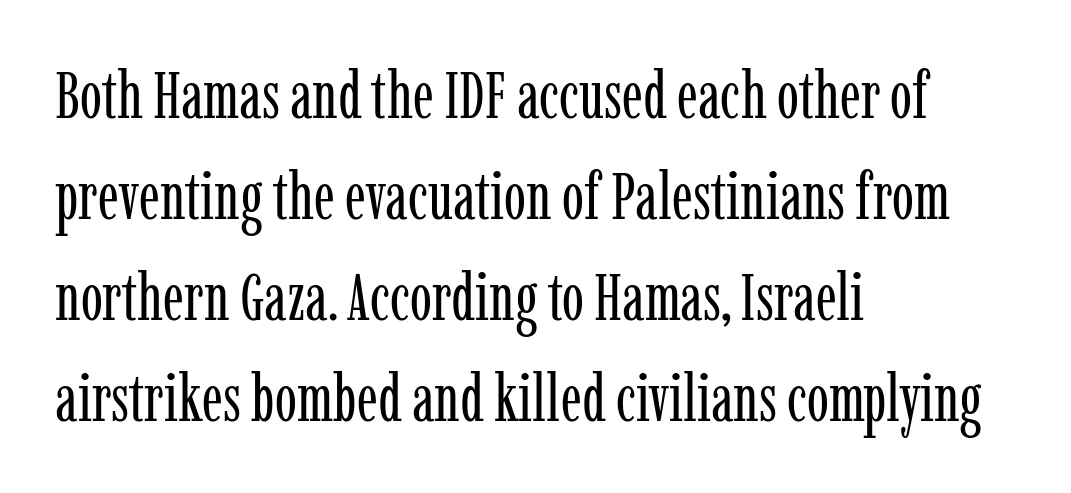
Q: Is the text bold? A: No.
Q: Is the text italic (slanted)? A: No, it is upright.
Q: Is the typeface a serif or a sans-serif typeface? A: Serif.
Q: Is the text underlined? A: No.
Q: How is the paragraph aligned? A: Left-aligned.
Q: Is the spacing between letters normal or unusually wide? A: Normal.
Q: Is the spacing between lines tight, normal or loose? A: Normal.
Q: Width (condensed, normal, or wide)? A: Condensed.
Q: Stroke contrast? A: Low.
Q: x-height? A: Medium.
Q: Monospaced? A: No.
